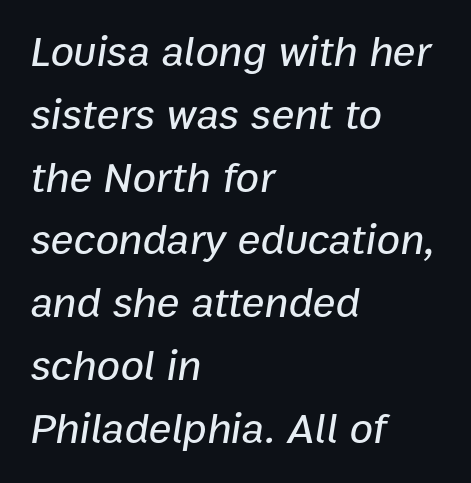
Q: Is the text italic (slanted)? A: Yes, it leans right by about 9 degrees.
Q: Is the text underlined? A: No.
Q: How is the paragraph aligned? A: Left-aligned.
Q: Is the spacing between letters normal or unusually wide? A: Normal.
Q: Is the spacing between lines tight, normal or loose? A: Normal.
Q: Width (condensed, normal, or wide)? A: Normal.
Q: Stroke contrast? A: Low.
Q: x-height? A: Medium.
Q: Monospaced? A: No.
